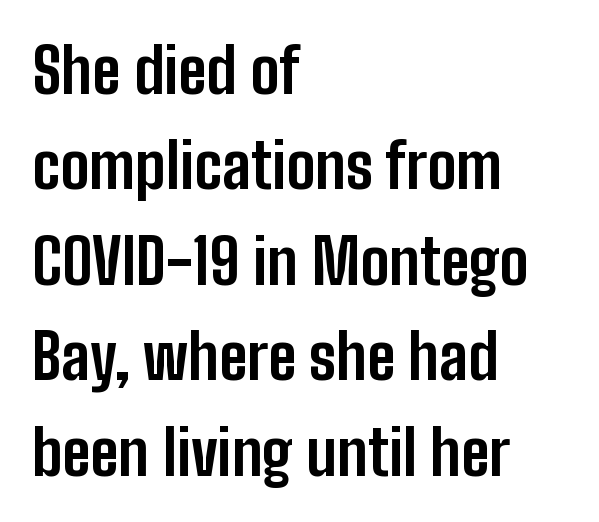
Heft: maximum for text — a bold. Alignment: flush left. The block of text has a typical density, with ordinary space between rows. What stands out about the letter spacing? Nothing — it is the standard amount. The type family on display is of the sans-serif kind.
